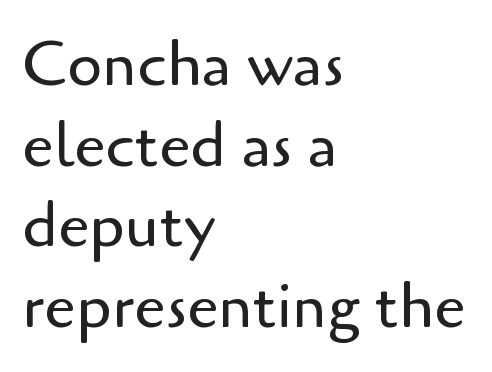
Q: Is the text bold? A: No.
Q: Is the text italic (slanted)? A: No, it is upright.
Q: Is the typeface a serif or a sans-serif typeface? A: Sans-serif.
Q: Is the text underlined? A: No.
Q: How is the paragraph aligned? A: Left-aligned.
Q: Is the spacing between letters normal or unusually wide? A: Normal.
Q: Is the spacing between lines tight, normal or loose? A: Normal.
Q: Width (condensed, normal, or wide)? A: Normal.
Q: Stroke contrast? A: Low.
Q: x-height? A: Small.
Q: Monospaced? A: No.
